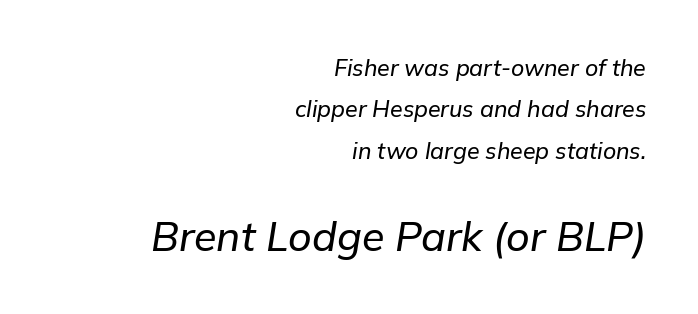
The horizontal fit of the characters is conventional and even. Top chunk: small. Bottom chunk: large. Casual observation: everything's shoved over to the right. Think of a printed novel: that variable character pitch is what you see here. A clean baseline with only descenders dipping below it.
